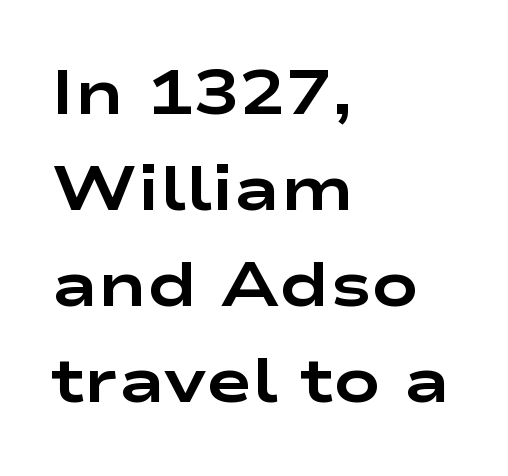
The image shows 62 px bold, wide sans-serif type, upright; set left-aligned, normal line spacing (1.55x), normal letter spacing, not underlined; low stroke contrast and a medium x-height.
